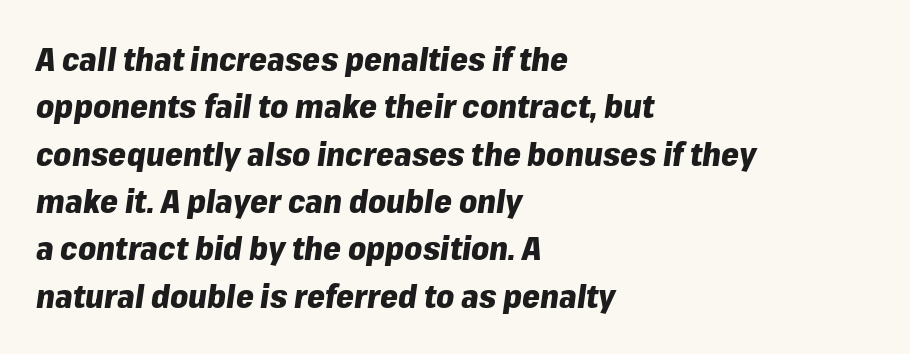
Q: Is the text bold? A: Yes.
Q: Is the text italic (slanted)? A: Yes, it leans right by about 8 degrees.
Q: Is the text underlined? A: No.
Q: How is the paragraph aligned? A: Left-aligned.
Q: Is the spacing between letters normal or unusually wide? A: Normal.
Q: Is the spacing between lines tight, normal or loose? A: Normal.
Q: Width (condensed, normal, or wide)? A: Normal.
Q: Stroke contrast? A: Low.
Q: x-height? A: Medium.
Q: Monospaced? A: No.
